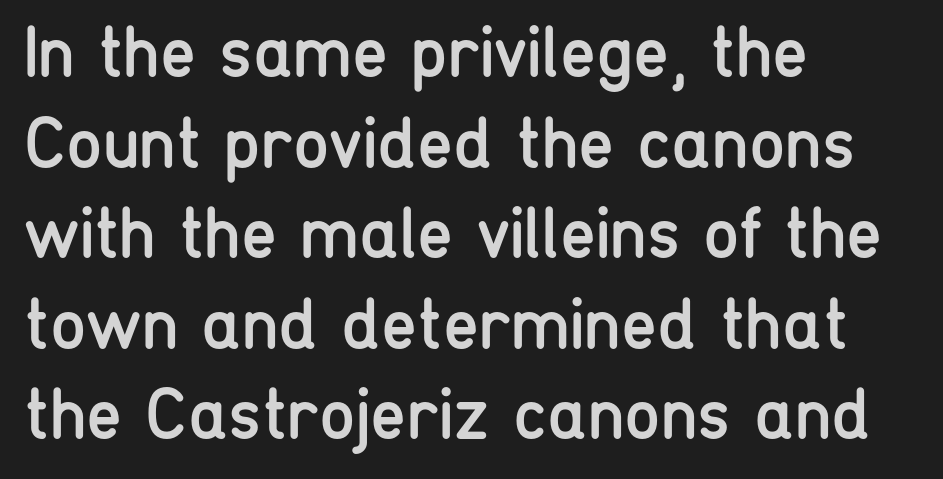
The image shows 73 px regular-weight, condensed sans-serif type, upright; set left-aligned, line spacing 1.24x, normal letter spacing, not underlined; low stroke contrast and a medium x-height.
